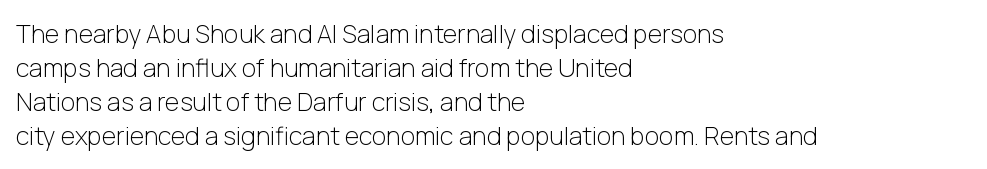
Q: Is the text bold? A: No.
Q: Is the text italic (slanted)? A: No, it is upright.
Q: Is the text underlined? A: No.
Q: How is the paragraph aligned? A: Left-aligned.
Q: Is the spacing between letters normal or unusually wide? A: Normal.
Q: Is the spacing between lines tight, normal or loose? A: Normal.
